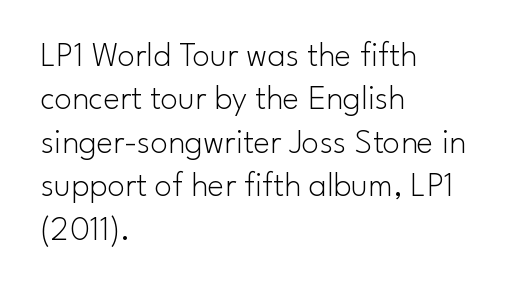
The image shows 35 px light sans-serif type, upright; set left-aligned, line spacing 1.24x, normal letter spacing, not underlined; low stroke contrast and a small x-height.
